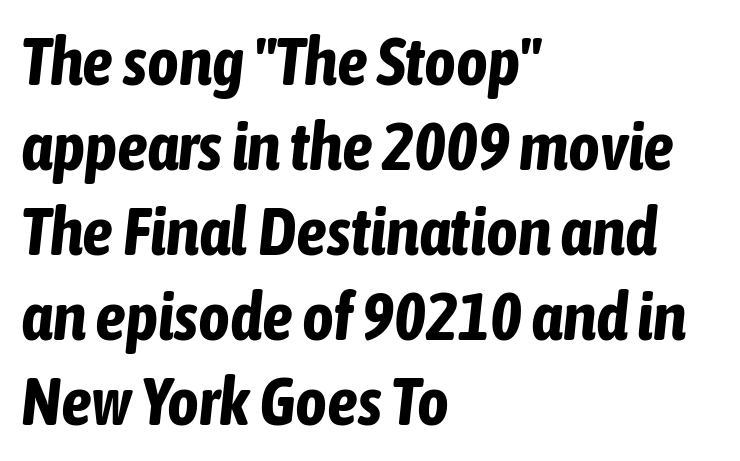
Observe the ordinary spacing: letters are neighbours, not strangers. The font's italic variant was chosen for this text. In terms of weight, the rendering is a true, heavy bold. Varying glyph widths throughout — classic text-font behaviour. Underline: absent. The rows are spaced the way most documents space them.
